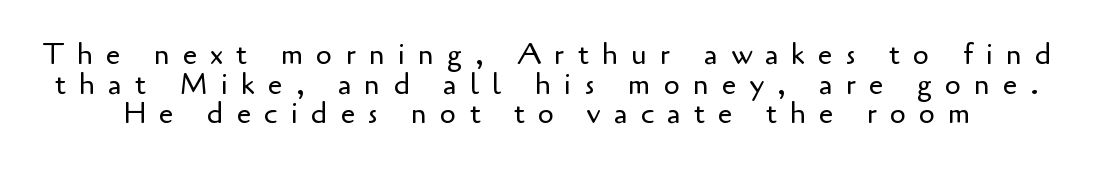
Q: Is the text bold? A: No.
Q: Is the text italic (slanted)? A: No, it is upright.
Q: Is the typeface a serif or a sans-serif typeface? A: Sans-serif.
Q: Is the text underlined? A: No.
Q: Is the spacing between letters normal or unusually wide? A: Unusually wide.
Q: Is the spacing between lines tight, normal or loose? A: Tight.
Q: Width (condensed, normal, or wide)? A: Normal.
Q: Stroke contrast? A: Low.
Q: x-height? A: Small.
Q: Monospaced? A: No.
